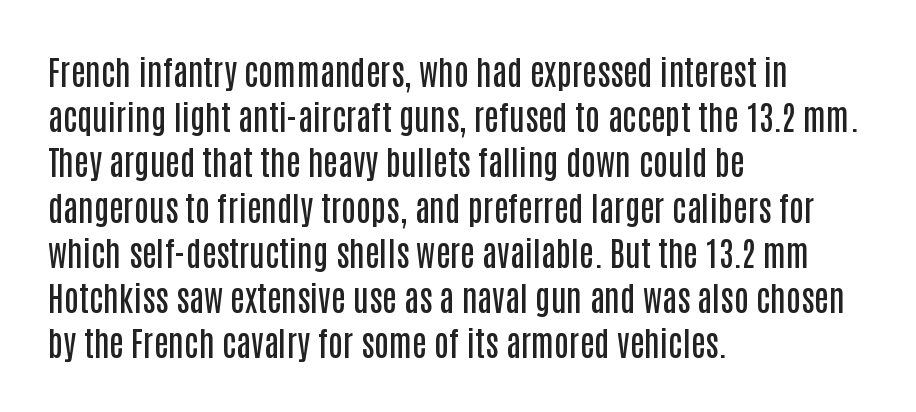
The image shows 33 px semibold, condensed sans-serif type, upright; set left-aligned, normal line spacing (1.37x), normal letter spacing, not underlined; low stroke contrast and a large x-height.
